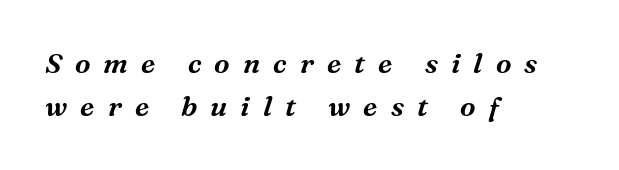
The typeface chosen for these lines features serifs. These lines are set flush left with a ragged right edge. The tracking reads as deliberately expanded to a designer's eye. The lines sit at an ordinary, default distance from one another. This is oblique type, the kind used for emphasis or titles.
